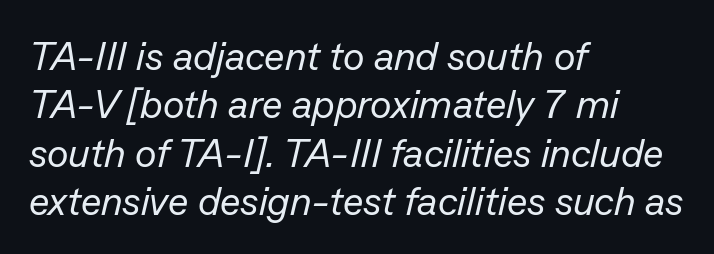
{"italic": "yes", "lean": "right", "slant_degrees": 13, "bold": "no", "weight": "regular", "width": "normal", "stroke_contrast": "low", "x_height": "medium", "monospaced": "no", "underline": "no", "align": "left", "line_spacing_ratio": 1.21, "letter_spacing": "normal", "letter_spacing_em": 0.0, "glyph_px": 40}
